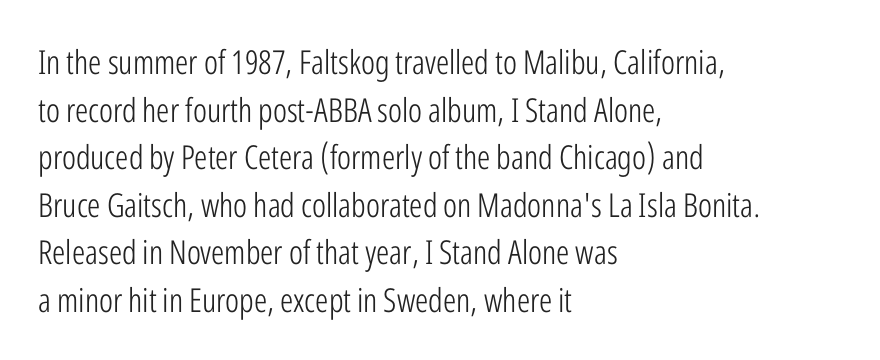
The image shows 33 px light, condensed sans-serif type, upright; set left-aligned, normal line spacing (1.44x), normal letter spacing, not underlined; low stroke contrast and a medium x-height.
